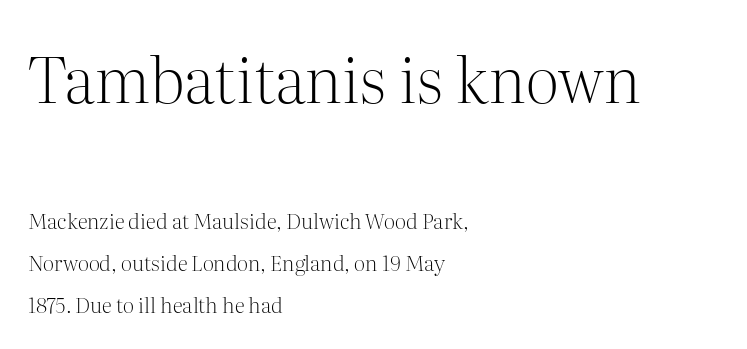
{"serif": "yes", "italic": "no", "bold": "no", "weight": "light", "width": "normal", "stroke_contrast": "medium", "x_height": "medium", "monospaced": "no", "underline": "no", "align": "left", "line_spacing": "loose", "line_spacing_ratio": 2.0, "letter_spacing": "normal", "letter_spacing_em": 0.0, "larger_block": "first", "size_ratio": 3.0, "glyph_px": 63}
